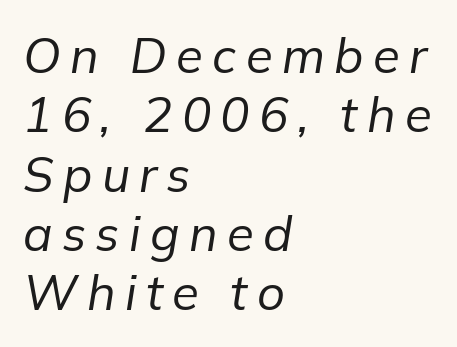
Q: Is the text bold? A: No.
Q: Is the text italic (slanted)? A: Yes, it leans right by about 9 degrees.
Q: Is the text underlined? A: No.
Q: How is the paragraph aligned? A: Left-aligned.
Q: Width (condensed, normal, or wide)? A: Normal.
Q: Stroke contrast? A: Low.
Q: x-height? A: Medium.
Q: Monospaced? A: No.
